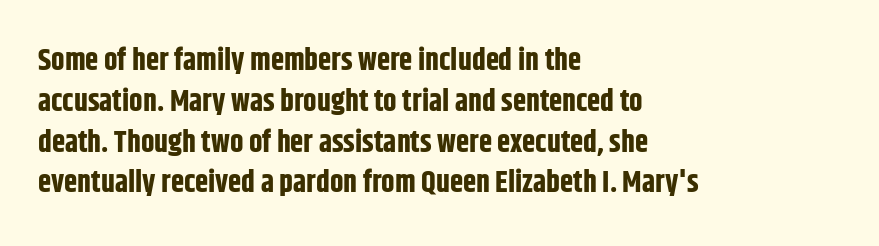
These lines were composed using upright roman letters. The ragged edge is on the right, which tells us the setting is flush left. You could call the tracking neutral — neither tight nor loose. Underline: absent.
